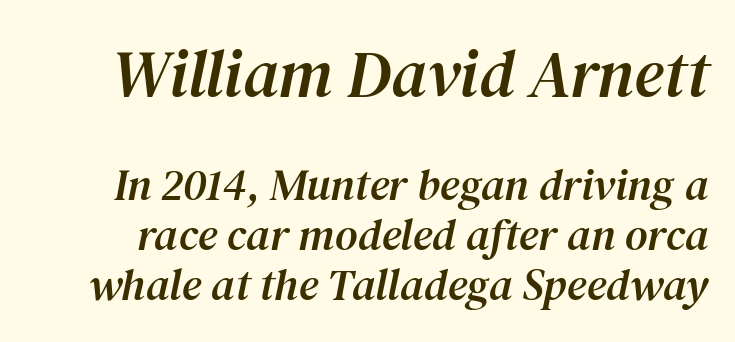
{"serif": "yes", "italic": "yes", "lean": "right", "slant_degrees": 12, "width": "normal", "stroke_contrast": "medium", "x_height": "medium", "monospaced": "no", "underline": "no", "line_spacing": "tight", "line_spacing_ratio": 1.13, "letter_spacing": "normal", "letter_spacing_em": 0.0, "larger_block": "first", "size_ratio": 1.5, "glyph_px": 66}
